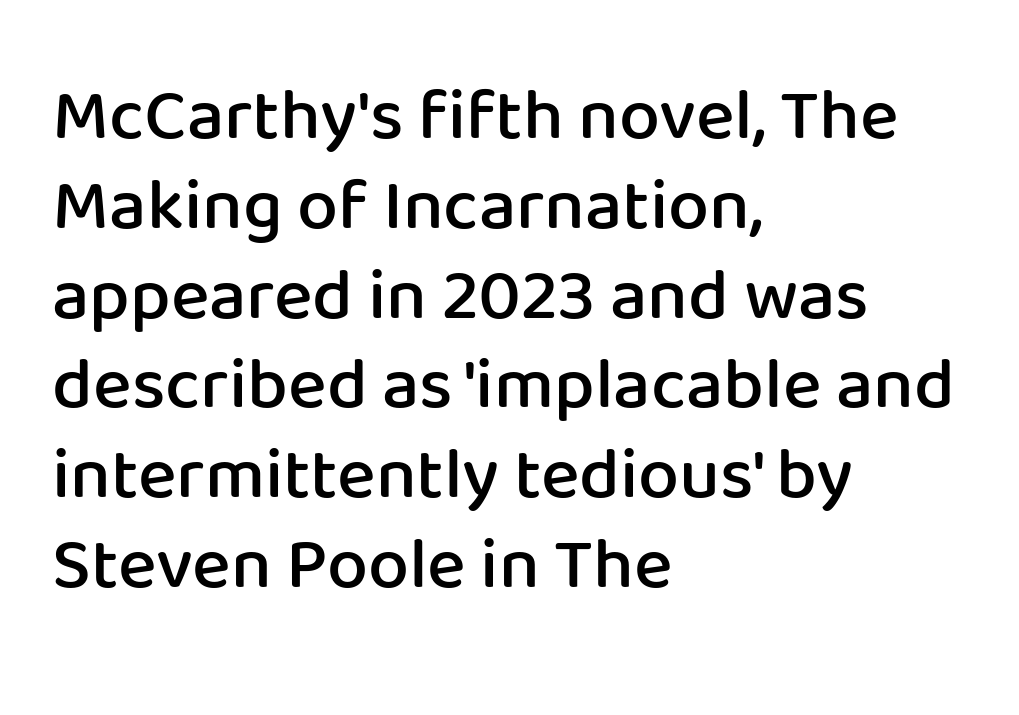
Q: Is the text bold? A: Semi-bold.
Q: Is the text italic (slanted)? A: No, it is upright.
Q: Is the typeface a serif or a sans-serif typeface? A: Sans-serif.
Q: Is the text underlined? A: No.
Q: How is the paragraph aligned? A: Left-aligned.
Q: Is the spacing between letters normal or unusually wide? A: Normal.
Q: Width (condensed, normal, or wide)? A: Normal.
Q: Stroke contrast? A: Low.
Q: x-height? A: Medium.
Q: Monospaced? A: No.
